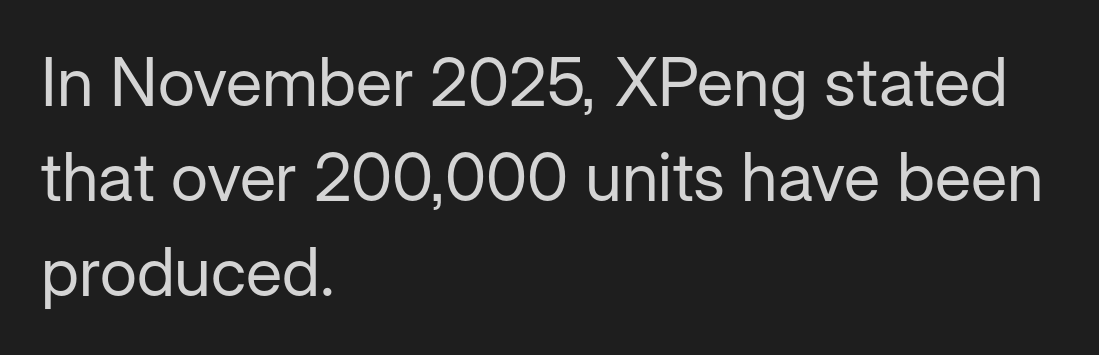
The image shows 67 px regular-weight sans-serif type, upright; set left-aligned, normal line spacing (1.42x), normal letter spacing, not underlined; low stroke contrast and a medium x-height.
